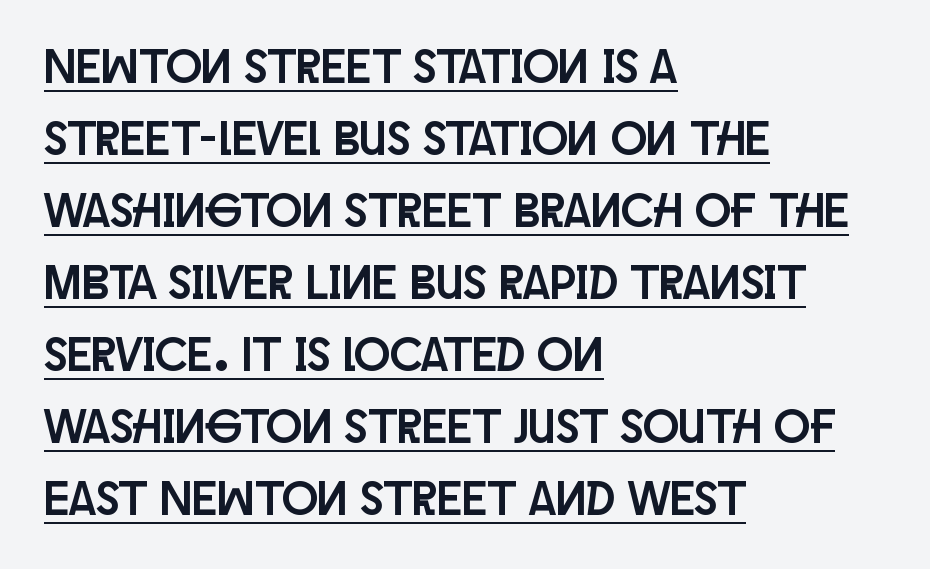
The image shows 48 px condensed sans-serif type, upright; set left-aligned, normal line spacing (1.5x), normal letter spacing, underlined; low stroke contrast and a large x-height.
